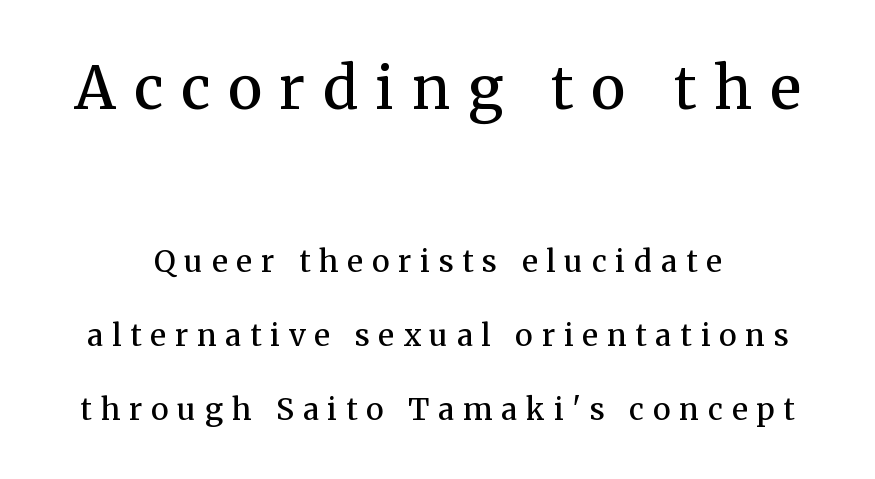
Q: Is the text bold? A: Semi-bold.
Q: Is the text italic (slanted)? A: No, it is upright.
Q: Is the typeface a serif or a sans-serif typeface? A: Serif.
Q: Is the text underlined? A: No.
Q: How is the paragraph aligned? A: Centered.
Q: Is the spacing between letters normal or unusually wide? A: Unusually wide.
Q: Is the spacing between lines tight, normal or loose? A: Loose.
Q: Which block of text is set in a larger size, the first (top) or the second (bottom)? A: The first (top) one.
Q: Width (condensed, normal, or wide)? A: Normal.
Q: Stroke contrast? A: Medium.
Q: x-height? A: Medium.
Q: Monospaced? A: No.
